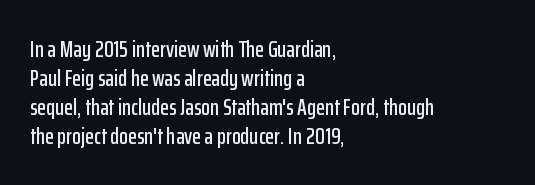
The image shows 23 px text type, upright; set left-aligned, normal line spacing (1.26x), normal letter spacing, not underlined.
